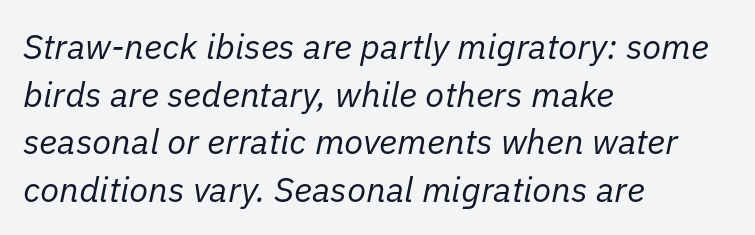
Q: Is the text bold? A: No.
Q: Is the text italic (slanted)? A: Yes, it leans right by about 11 degrees.
Q: Is the text underlined? A: No.
Q: How is the paragraph aligned? A: Left-aligned.
Q: Is the spacing between letters normal or unusually wide? A: Normal.
Q: Is the spacing between lines tight, normal or loose? A: Normal.
Q: Width (condensed, normal, or wide)? A: Normal.
Q: Stroke contrast? A: Low.
Q: x-height? A: Medium.
Q: Monospaced? A: No.
